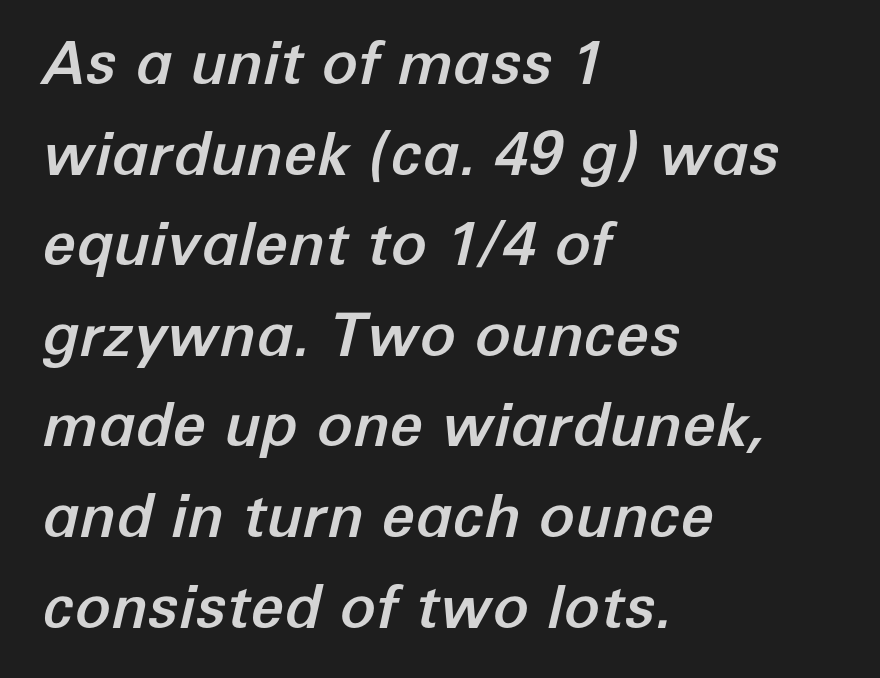
The image shows 60 px text type, italic (leaning right); set left-aligned, normal line spacing (1.51x), normal letter spacing, not underlined; low stroke contrast and a medium x-height.
